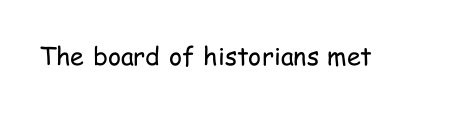
The rendering keeps characters at their native spacing. The font sits on the lighter half of the weight spectrum, regular included. Quick note: underline off. Is there any slant? The stems are plumb.
